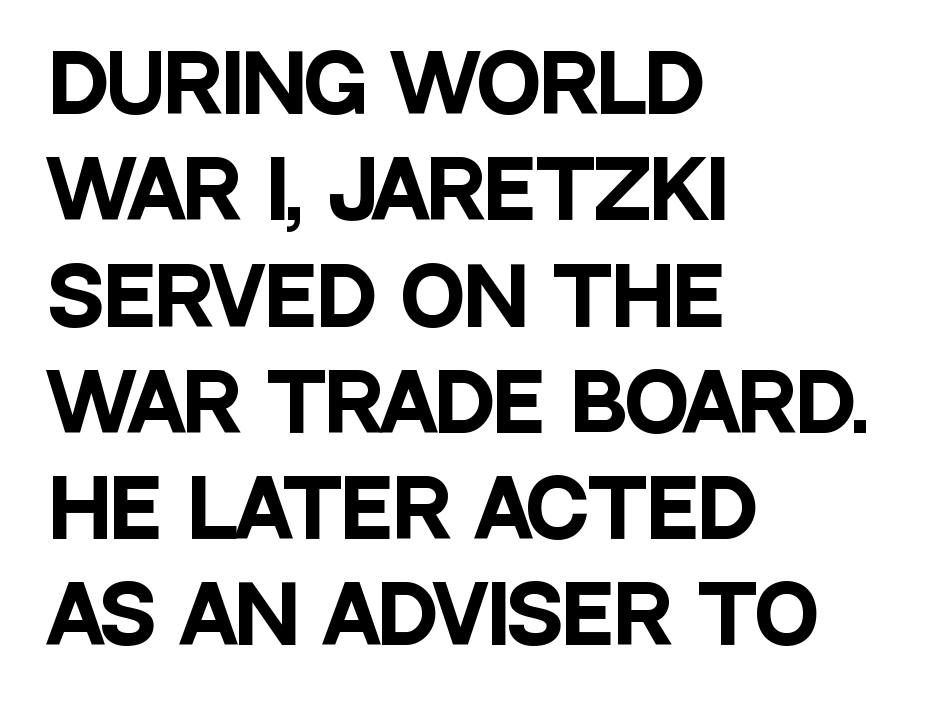
Q: Is the text bold? A: Yes.
Q: Is the text italic (slanted)? A: No, it is upright.
Q: Is the typeface a serif or a sans-serif typeface? A: Sans-serif.
Q: Is the text underlined? A: No.
Q: How is the paragraph aligned? A: Left-aligned.
Q: Is the spacing between letters normal or unusually wide? A: Normal.
Q: Is the spacing between lines tight, normal or loose? A: Normal.
Q: Width (condensed, normal, or wide)? A: Condensed.
Q: Stroke contrast? A: Low.
Q: x-height? A: Large.
Q: Monospaced? A: No.
